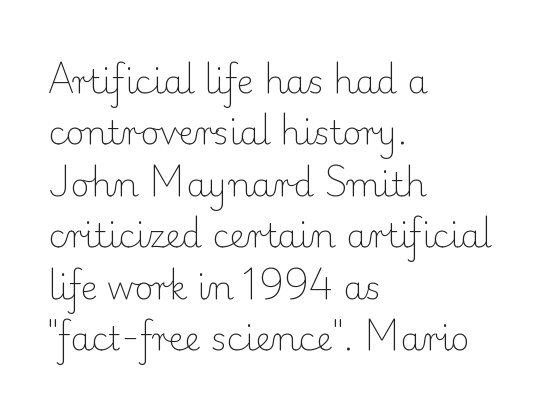
Q: Is the text bold? A: No.
Q: Is the text italic (slanted)? A: No, it is upright.
Q: Is the typeface a serif or a sans-serif typeface? A: Serif.
Q: Is the text underlined? A: No.
Q: How is the paragraph aligned? A: Left-aligned.
Q: Is the spacing between letters normal or unusually wide? A: Normal.
Q: Is the spacing between lines tight, normal or loose? A: Normal.
Q: Width (condensed, normal, or wide)? A: Normal.
Q: Stroke contrast? A: Low.
Q: x-height? A: Small.
Q: Monospaced? A: No.
